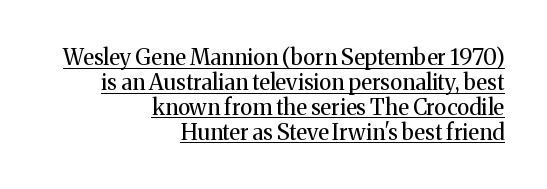
Italic? Not at all — the glyphs are vertical. Students, observe: this is what under-led, compact text looks like. Inter-character spacing is left at the font's built-in metrics. Looks like someone drew a line under every word here. Notice how the passage keeps a crisp vertical edge on the right only.
